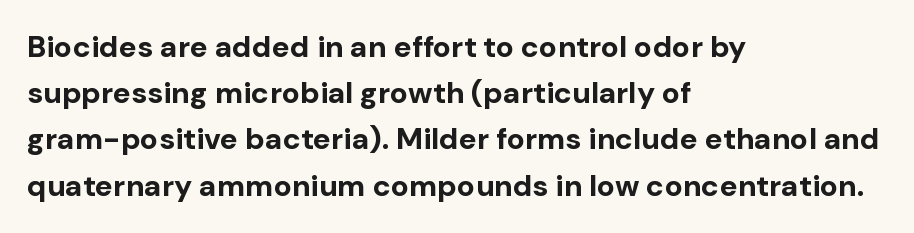
Q: Is the text bold? A: Yes.
Q: Is the text italic (slanted)? A: No, it is upright.
Q: Is the typeface a serif or a sans-serif typeface? A: Sans-serif.
Q: Is the text underlined? A: No.
Q: How is the paragraph aligned? A: Left-aligned.
Q: Is the spacing between letters normal or unusually wide? A: Normal.
Q: Is the spacing between lines tight, normal or loose? A: Normal.
Q: Width (condensed, normal, or wide)? A: Normal.
Q: Stroke contrast? A: Low.
Q: x-height? A: Medium.
Q: Monospaced? A: No.
